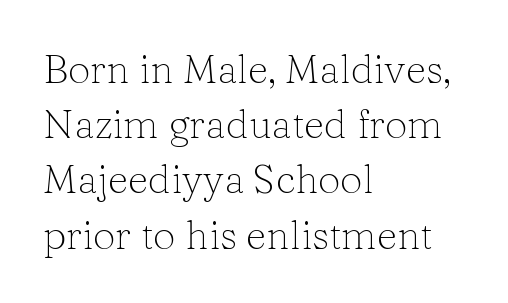
Varying glyph widths throughout — classic text-font behaviour. Summary of vertical rhythm: regular, with standard interline spacing. No italicization has been applied; the sample stays upright. One-word summary of the alignment: left.
